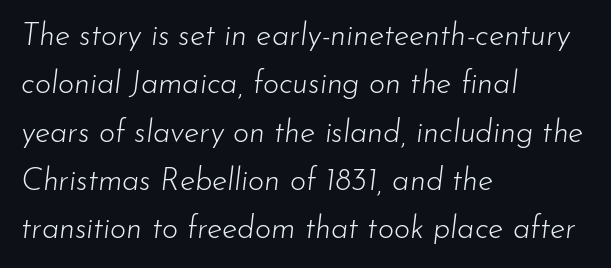
The image shows 31 px light type, italic (leaning right); set left-aligned, normal line spacing (1.56x), normal letter spacing, not underlined; low stroke contrast and a small x-height.
